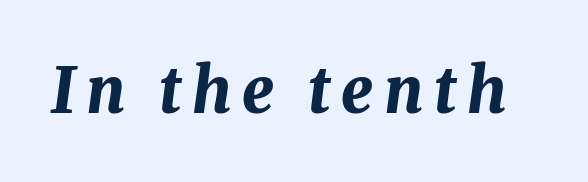
The image shows 63 px bold type, italic (leaning right); set not underlined; medium stroke contrast and a medium x-height.
